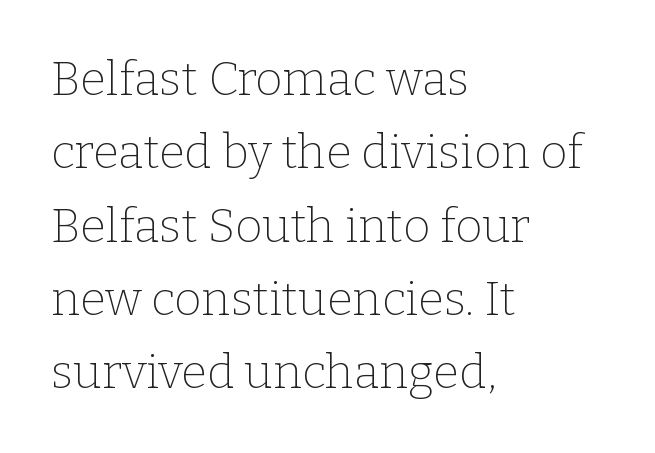
Small tapered or slab feet sit at the stroke ends, so this counts as serif. No chunkiness to these letters — they're not bold. The rows are spaced the way most documents space them. Left-aligned paragraph, ragged on the right.
